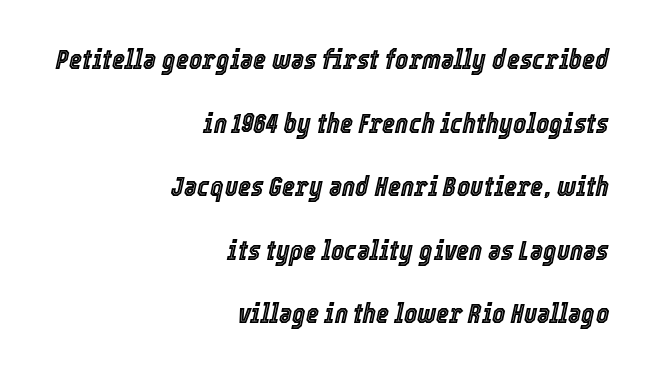
The image shows 28 px condensed type, italic (leaning right); set right-aligned, loose line spacing (2.27x), normal letter spacing, not underlined; a medium x-height.
